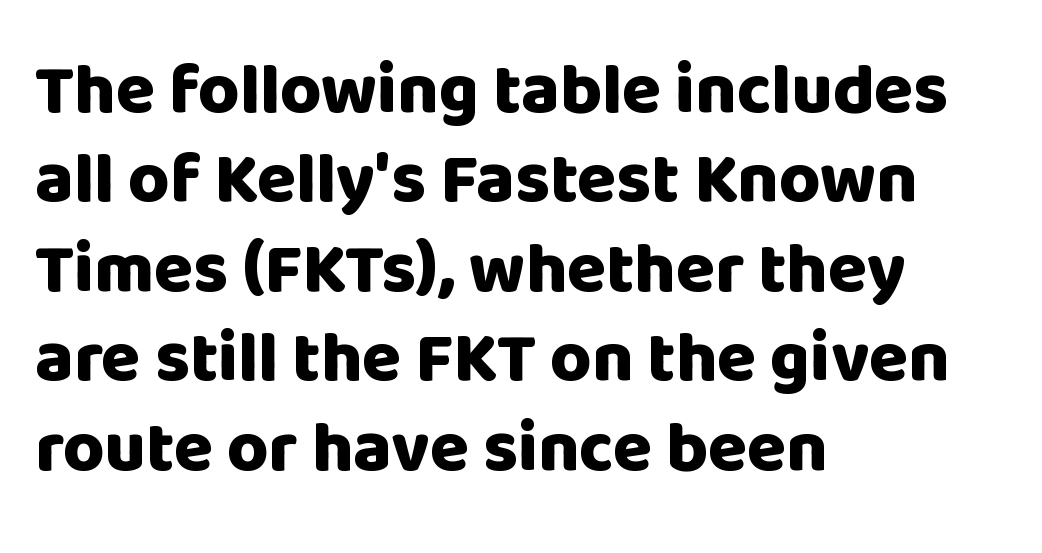
Q: Is the text bold? A: Yes.
Q: Is the text italic (slanted)? A: No, it is upright.
Q: Is the typeface a serif or a sans-serif typeface? A: Sans-serif.
Q: Is the text underlined? A: No.
Q: How is the paragraph aligned? A: Left-aligned.
Q: Is the spacing between letters normal or unusually wide? A: Normal.
Q: Is the spacing between lines tight, normal or loose? A: Normal.
Q: Width (condensed, normal, or wide)? A: Normal.
Q: Stroke contrast? A: Low.
Q: x-height? A: Large.
Q: Monospaced? A: No.
